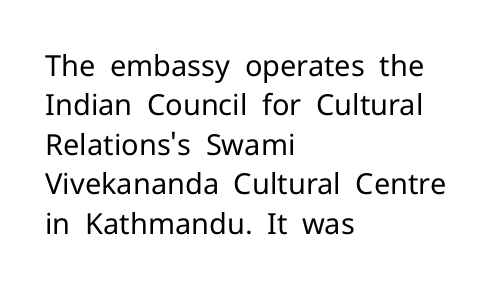
{"serif": "no", "italic": "no", "bold": "no", "weight": "regular", "width": "normal", "stroke_contrast": "low", "x_height": "medium", "monospaced": "no", "underline": "no", "align": "left", "line_spacing": "normal", "line_spacing_ratio": 1.36, "letter_spacing": "normal", "letter_spacing_em": 0.0, "glyph_px": 29}
